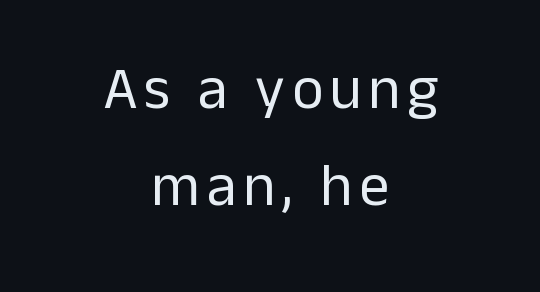
The type sits square on the baseline with zero lean. Layout note: lines centered. Note: no serifs on the glyphs. Descenders hang freely into open space. Does the leading feel generous? No, just average.
